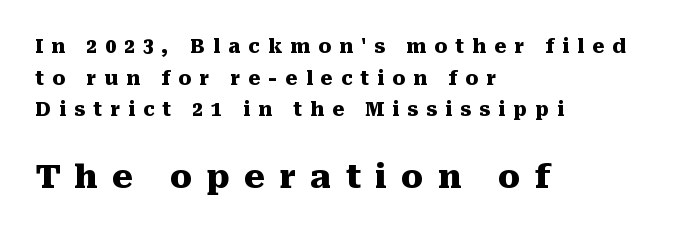
The image shows 33 px heavy serif type, upright; set left-aligned, normal line spacing (1.67x), unusually wide letter spacing (+0.43 em), not underlined; the second (bottom) block is 1.74x larger; medium stroke contrast and a medium x-height.
